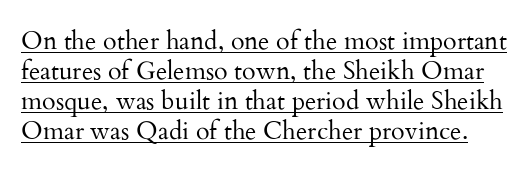
{"italic": "no", "bold": "no", "underline": "yes", "line_spacing_ratio": 1.2, "letter_spacing": "normal", "letter_spacing_em": 0.0, "glyph_px": 25}
